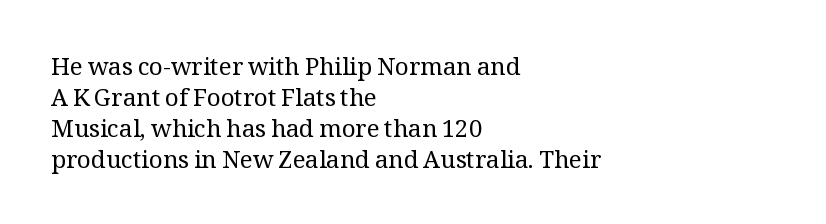
{"italic": "no", "bold": "no", "underline": "no", "align": "left", "line_spacing": "normal", "line_spacing_ratio": 1.29, "letter_spacing": "normal", "letter_spacing_em": 0.0, "glyph_px": 24}
